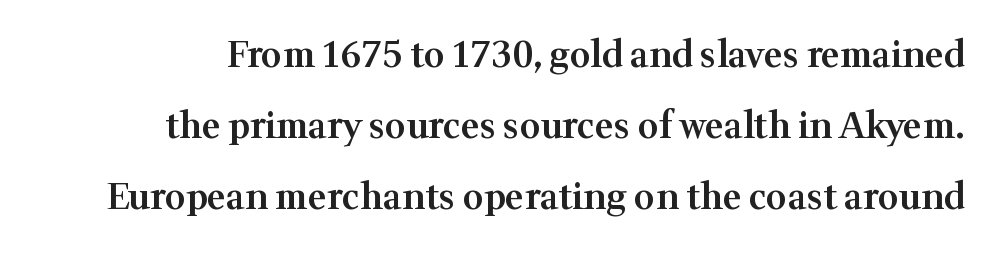
Q: Is the text bold? A: Semi-bold.
Q: Is the text italic (slanted)? A: No, it is upright.
Q: Is the typeface a serif or a sans-serif typeface? A: Serif.
Q: Is the text underlined? A: No.
Q: Is the spacing between letters normal or unusually wide? A: Normal.
Q: Is the spacing between lines tight, normal or loose? A: Loose.
Q: Width (condensed, normal, or wide)? A: Normal.
Q: Stroke contrast? A: Medium.
Q: x-height? A: Medium.
Q: Monospaced? A: No.
